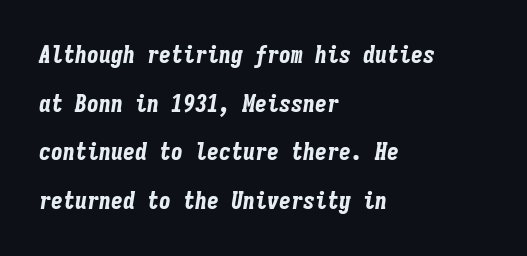
The rendering uses a large line-height, opening up the rows. There's an unmistakable incline to the writing here. Underlining? Definitely not there. Letter spacing: default. In terms of weight, the rendering is a true, heavy bold. In CSS terms this would be text-align: left.
